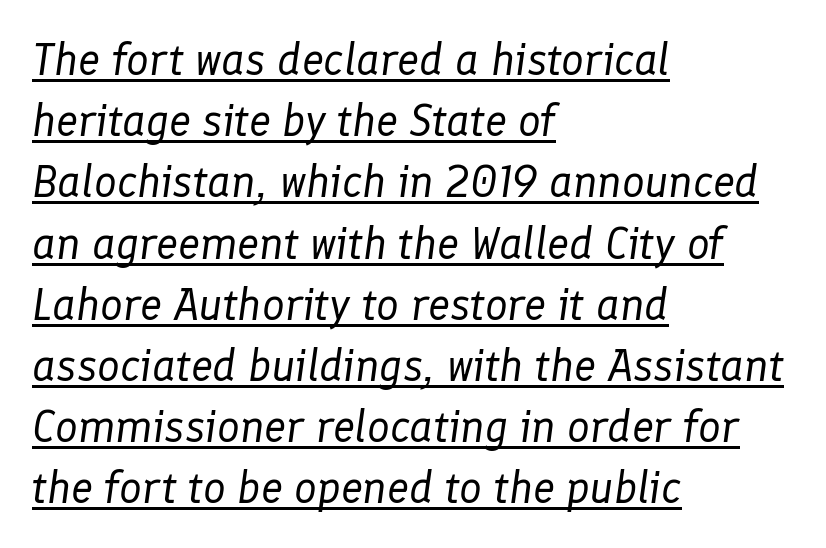
How are the letters spaced? Ordinarily, with no added tracking. Underlined type. The typesetter chose a ragged-right arrangement here. Designer's note — italics engaged. Caption: face not bold, strokes unweighted. If you measured baseline to baseline, you'd find a middling distance.
